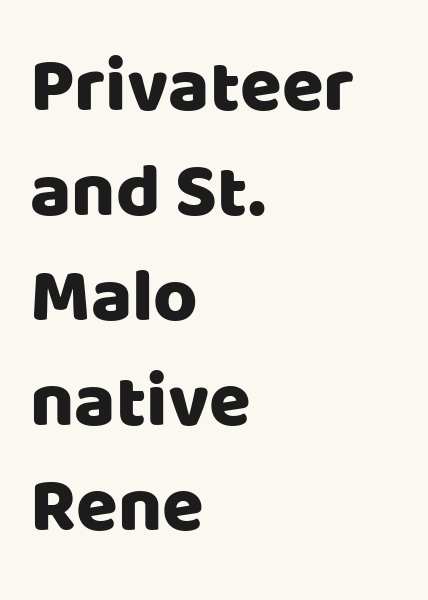
Q: Is the text italic (slanted)? A: No, it is upright.
Q: Is the typeface a serif or a sans-serif typeface? A: Sans-serif.
Q: Is the text underlined? A: No.
Q: How is the paragraph aligned? A: Left-aligned.
Q: Is the spacing between letters normal or unusually wide? A: Normal.
Q: Is the spacing between lines tight, normal or loose? A: Normal.
Q: Width (condensed, normal, or wide)? A: Normal.
Q: Stroke contrast? A: Low.
Q: x-height? A: Large.
Q: Monospaced? A: No.
